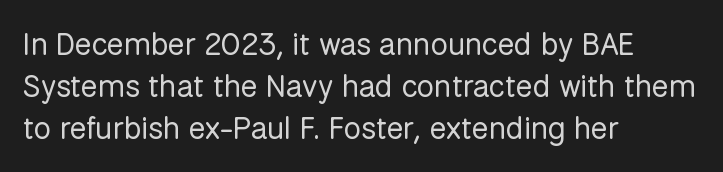
The image shows 31 px regular-weight sans-serif type, upright; set left-aligned, normal line spacing (1.35x), normal letter spacing, not underlined; low stroke contrast and a medium x-height.
